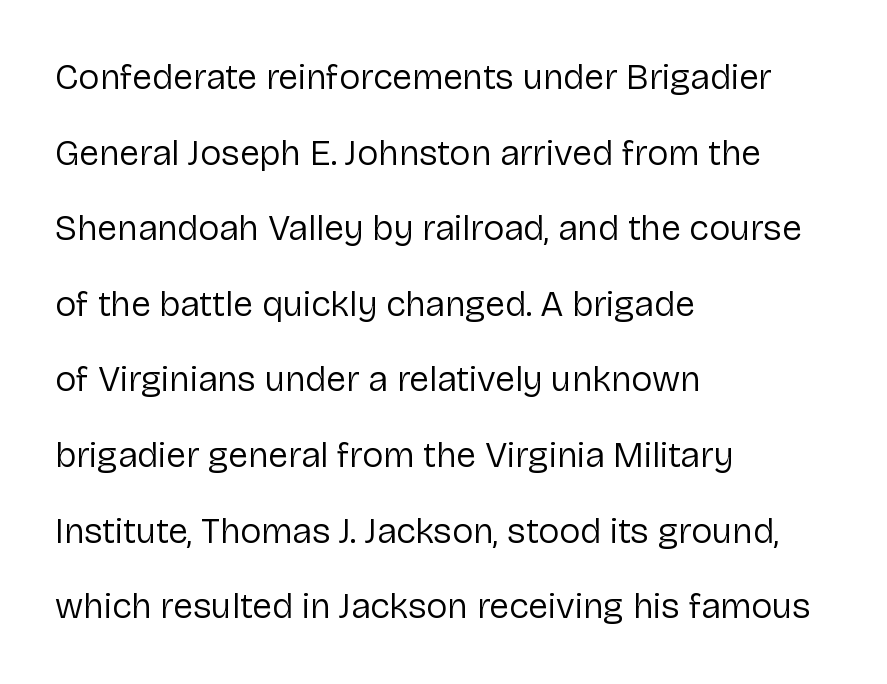
{"serif": "no", "italic": "no", "bold": "no", "weight": "regular", "width": "normal", "stroke_contrast": "low", "x_height": "medium", "monospaced": "no", "underline": "no", "align": "left", "line_spacing": "loose", "line_spacing_ratio": 2.1, "letter_spacing": "normal", "letter_spacing_em": 0.0, "glyph_px": 36}
